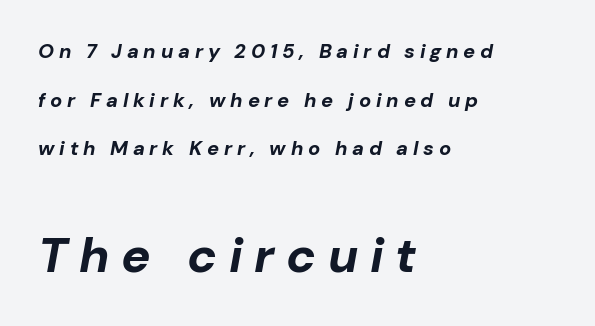
Q: Is the text bold? A: Yes.
Q: Is the text italic (slanted)? A: Yes, it leans right by about 10 degrees.
Q: Is the text underlined? A: No.
Q: How is the paragraph aligned? A: Left-aligned.
Q: Is the spacing between letters normal or unusually wide? A: Unusually wide.
Q: Is the spacing between lines tight, normal or loose? A: Loose.
Q: Which block of text is set in a larger size, the first (top) or the second (bottom)? A: The second (bottom) one.
Q: Width (condensed, normal, or wide)? A: Normal.
Q: Stroke contrast? A: Low.
Q: x-height? A: Medium.
Q: Monospaced? A: No.
